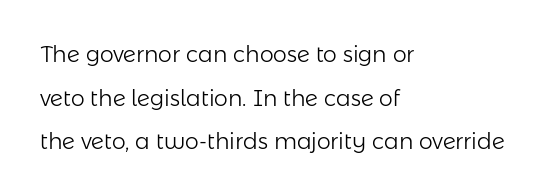
The image shows 22 px text type, upright; set left-aligned, loose line spacing (1.98x), normal letter spacing, not underlined.
